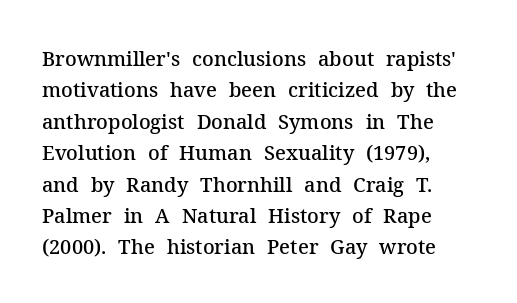
{"italic": "no", "bold": "semi", "underline": "no", "align": "left", "line_spacing": "normal", "line_spacing_ratio": 1.57, "letter_spacing": "normal", "letter_spacing_em": 0.0, "glyph_px": 20}
